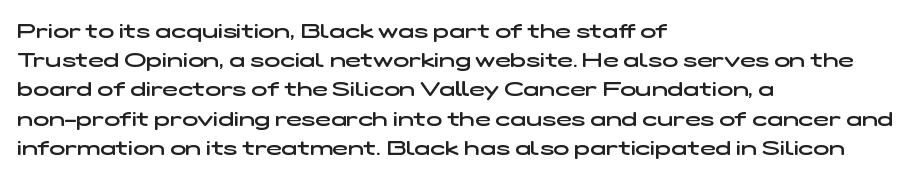
The image shows 21 px text type; set left-aligned, normal line spacing (1.39x), normal letter spacing, not underlined.
